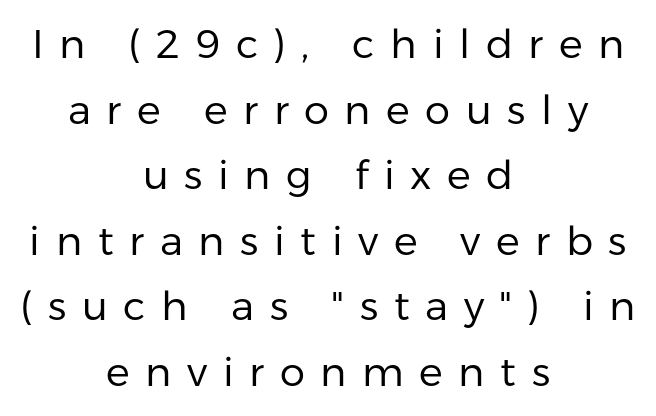
The image shows 40 px regular-weight sans-serif type, upright; set centered, normal line spacing (1.64x), unusually wide letter spacing (+0.39 em), not underlined; low stroke contrast and a medium x-height.
